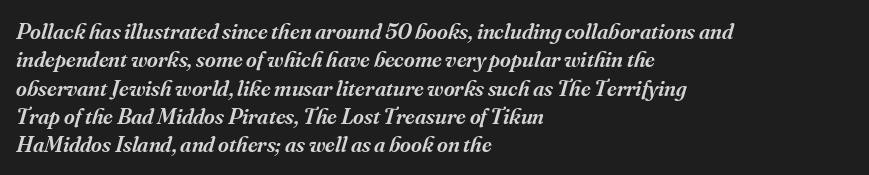
Q: Is the text bold? A: Semi-bold.
Q: Is the text italic (slanted)? A: Yes, it leans right by about 16 degrees.
Q: Is the text underlined? A: No.
Q: How is the paragraph aligned? A: Left-aligned.
Q: Is the spacing between letters normal or unusually wide? A: Normal.
